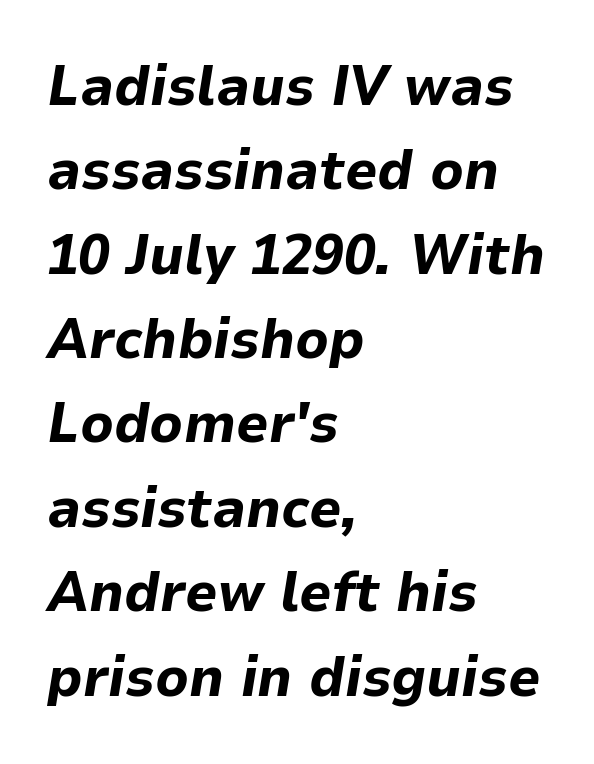
The image shows 57 px bold type, italic (leaning right); set left-aligned, normal line spacing (1.48x), normal letter spacing, not underlined; low stroke contrast and a medium x-height.
